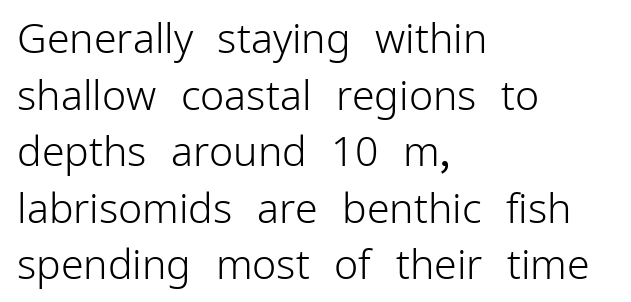
The image shows 41 px light sans-serif type, upright; set left-aligned, normal line spacing (1.38x), normal letter spacing, not underlined; low stroke contrast and a medium x-height.
